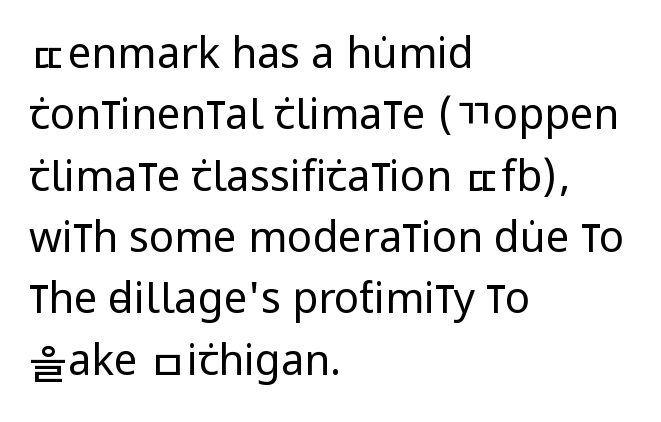
Baseline-to-baseline distance is the conventional proportion of letter height. Lines of text with bare space underneath. The glyphs in this specimen are sans serif. All the whitespace from short lines collects on the right. Italic: no, the glyphs are upright roman. Spacing verdict: proportional, widths tailored to each character.
